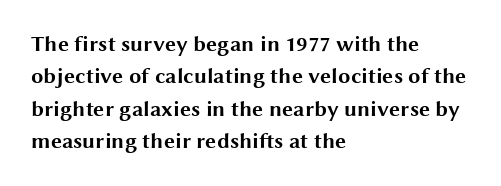
This block has exactly the height ordinary leading produces. A roman cut, with each character standing at attention. Typesetter's note: full bold, strokes at maximum text heaviness. The rendering anchors every line to the left-hand side.
